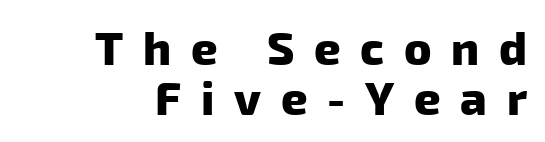
Words appear elongated and porous because spacing is wide. These lines are rendered in a variable-pitch font. Reading down the column, the eye jumps only a short way to each next line. Just letters on the line, the space beneath them empty. Its strokes are broad and dark, the hallmark of bold type.
